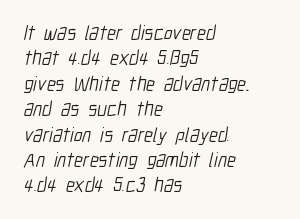
{"bold": "no", "underline": "no", "align": "left", "line_spacing": "normal", "line_spacing_ratio": 1.27, "letter_spacing": "normal", "letter_spacing_em": 0.0, "glyph_px": 20}
